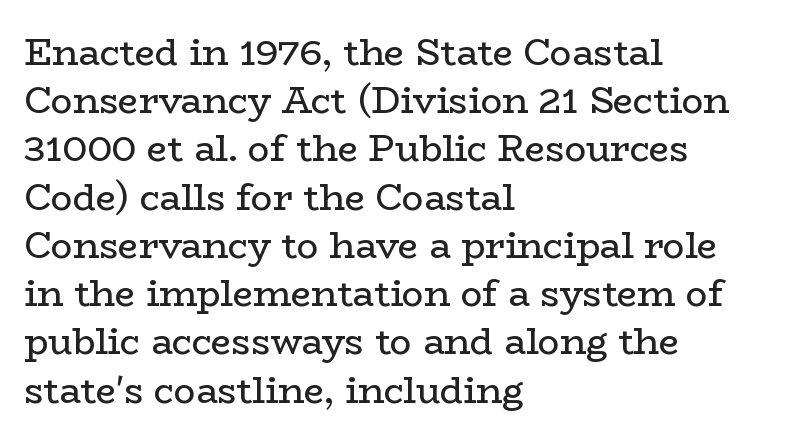
The image shows 36 px regular-weight, wide serif type, upright; set left-aligned, normal line spacing (1.34x), normal letter spacing, not underlined; low stroke contrast and a medium x-height.
